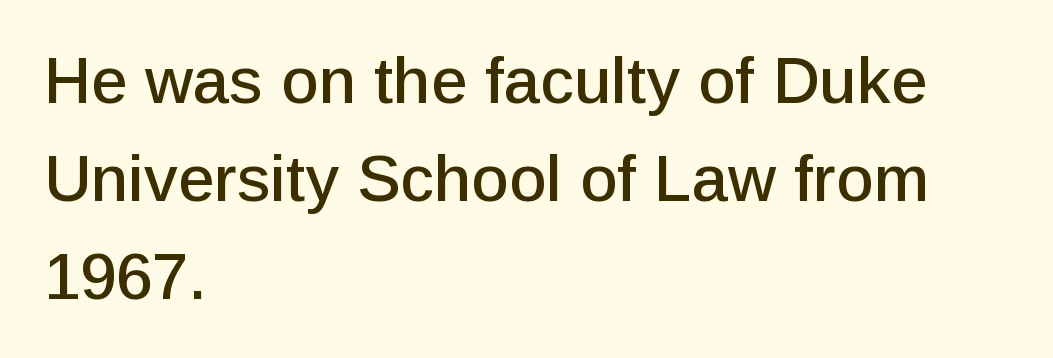
Classification — sans serif. Looks like regular typesetting: each glyph gets only the width it needs. This rendering features lettering with no underline. What's the leading like? Ordinary, nothing unusual. Rendered with straight, roman letterforms. One-word summary of the alignment: left.
